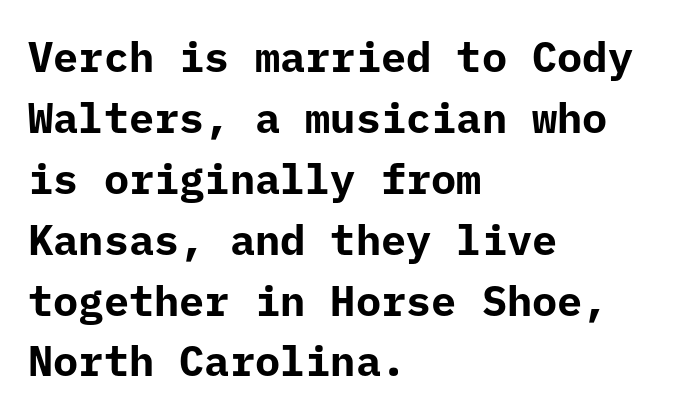
Q: Is the text bold? A: Yes.
Q: Is the text italic (slanted)? A: No, it is upright.
Q: Is the typeface a serif or a sans-serif typeface? A: Sans-serif.
Q: Is the text underlined? A: No.
Q: How is the paragraph aligned? A: Left-aligned.
Q: Is the spacing between letters normal or unusually wide? A: Normal.
Q: Is the spacing between lines tight, normal or loose? A: Normal.
Q: Width (condensed, normal, or wide)? A: Normal.
Q: Stroke contrast? A: Low.
Q: x-height? A: Medium.
Q: Monospaced? A: Yes.
